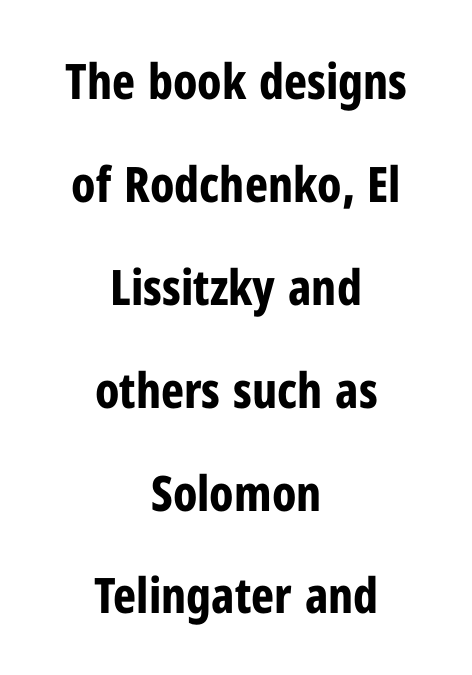
{"serif": "no", "italic": "no", "bold": "yes", "weight": "bold", "width": "condensed", "stroke_contrast": "low", "x_height": "medium", "monospaced": "no", "underline": "no", "align": "center", "line_spacing": "loose", "line_spacing_ratio": 2.1, "letter_spacing": "normal", "letter_spacing_em": 0.0, "glyph_px": 49}
